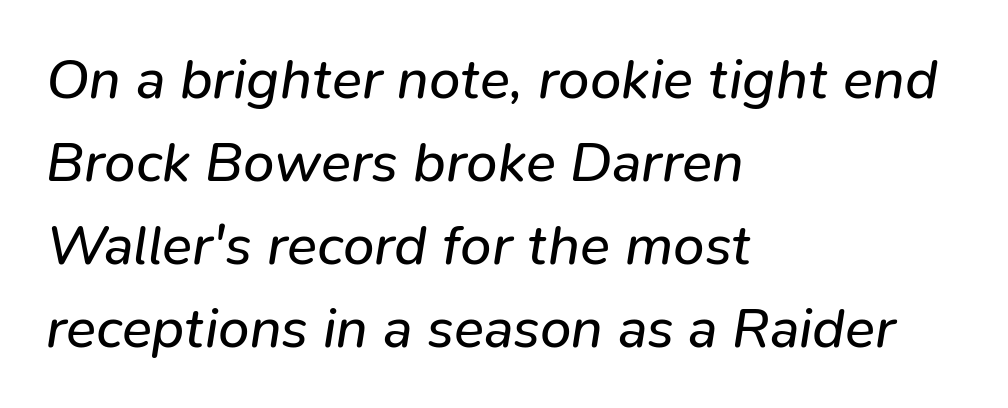
{"italic": "yes", "lean": "right", "slant_degrees": 9, "bold": "no", "weight": "regular", "width": "normal", "stroke_contrast": "low", "x_height": "medium", "monospaced": "no", "underline": "no", "align": "left", "line_spacing": "normal", "line_spacing_ratio": 1.48, "letter_spacing": "normal", "letter_spacing_em": 0.0, "glyph_px": 56}
